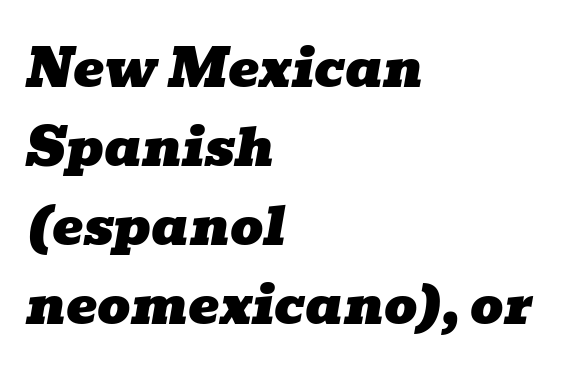
A typesetter would call this proportional, since set widths differ per character. Horizontally, the lines are justified to the leading edge only. Examine the stroke ends and you'll spot serifs. Beneath every word, the page is bare. The lines sit at an ordinary, default distance from one another. Designer's note — italics engaged.
